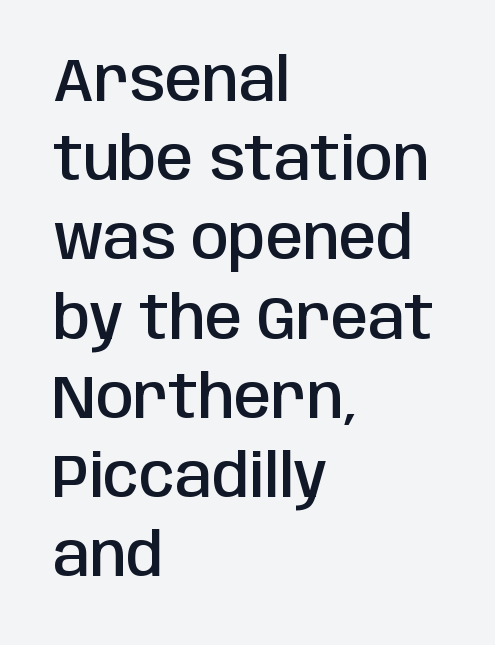
The image shows 60 px semibold, condensed sans-serif type, upright; set left-aligned, normal line spacing (1.32x), normal letter spacing, not underlined; low stroke contrast and a large x-height.
